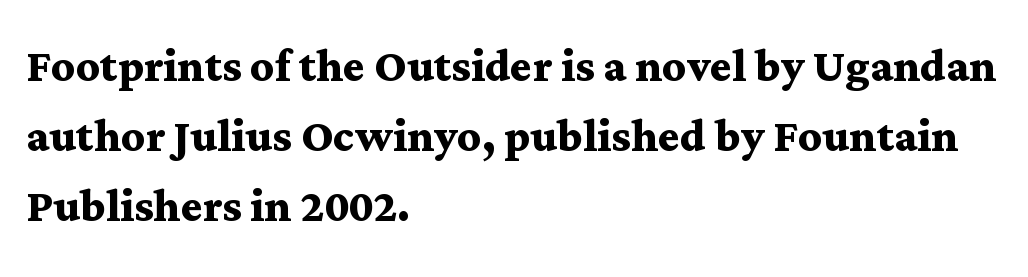
The letters sit at their default tracking, neither squeezed nor spread. Clear beneath every line of the passage. This is serif lettering, the kind often seen in printed books. The strokes are fattened all the way to bold. These lines are set flush left with a ragged right edge.
